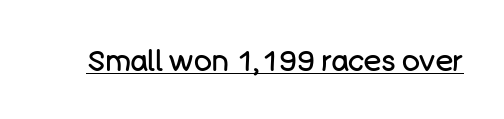
Q: Is the text bold? A: No.
Q: Is the text italic (slanted)? A: No, it is upright.
Q: Is the typeface a serif or a sans-serif typeface? A: Sans-serif.
Q: Is the text underlined? A: Yes.
Q: Is the spacing between letters normal or unusually wide? A: Normal.
Q: Width (condensed, normal, or wide)? A: Normal.
Q: Stroke contrast? A: Low.
Q: x-height? A: Large.
Q: Monospaced? A: No.
